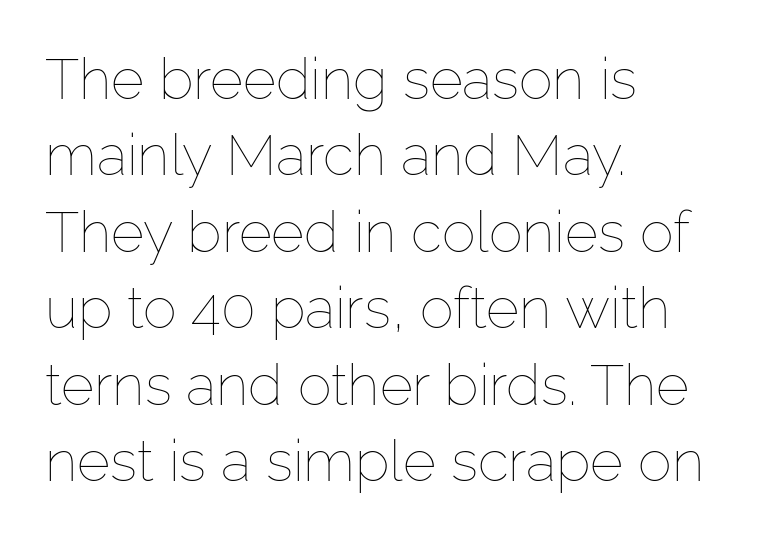
Q: Is the text bold? A: No.
Q: Is the text italic (slanted)? A: No, it is upright.
Q: Is the text underlined? A: No.
Q: How is the paragraph aligned? A: Left-aligned.
Q: Is the spacing between letters normal or unusually wide? A: Normal.
Q: Is the spacing between lines tight, normal or loose? A: Normal.
Q: Width (condensed, normal, or wide)? A: Normal.
Q: Stroke contrast? A: Low.
Q: x-height? A: Medium.
Q: Monospaced? A: No.
